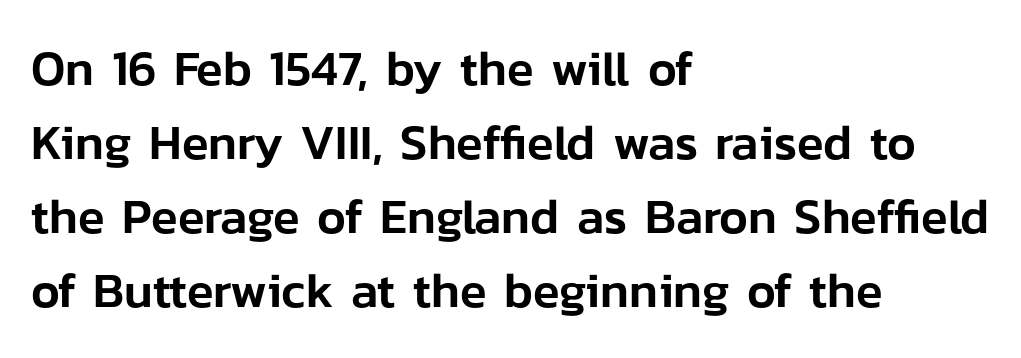
{"serif": "no", "italic": "no", "width": "normal", "stroke_contrast": "low", "x_height": "medium", "monospaced": "no", "underline": "no", "align": "left", "line_spacing": "normal", "line_spacing_ratio": 1.51, "letter_spacing": "normal", "letter_spacing_em": 0.0, "glyph_px": 49}
